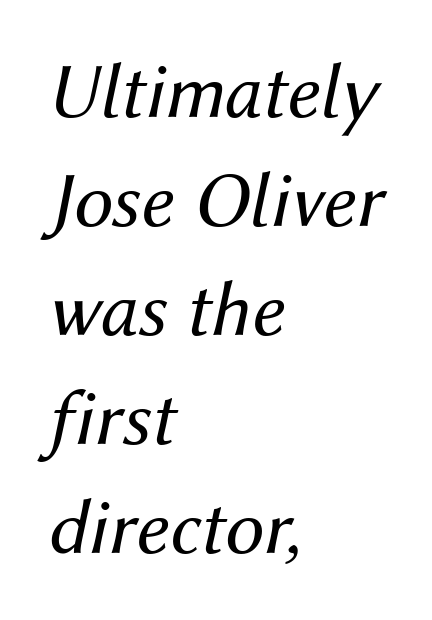
Would a proofreader flag this as italicized? Yes. Underlining? Definitely not there. Character widths vary here, with narrow letters taking less room than wide ones. The passage shown is not bold in any degree.
